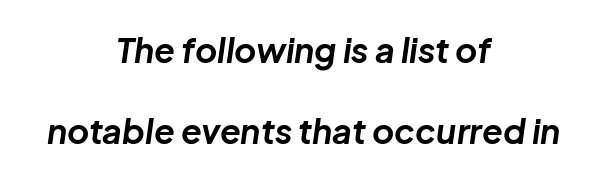
The image shows 34 px bold type, italic (leaning right); set centered, loose line spacing (2.39x), normal letter spacing, not underlined; low stroke contrast and a medium x-height.
